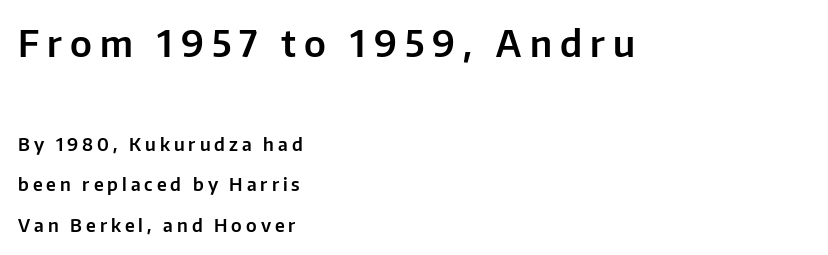
The image shows 37 px sans-serif type, upright; set left-aligned, loose line spacing (2.27x), unusually wide letter spacing (+0.22 em), not underlined; the first (top) block is 2.06x larger; low stroke contrast and a medium x-height.
